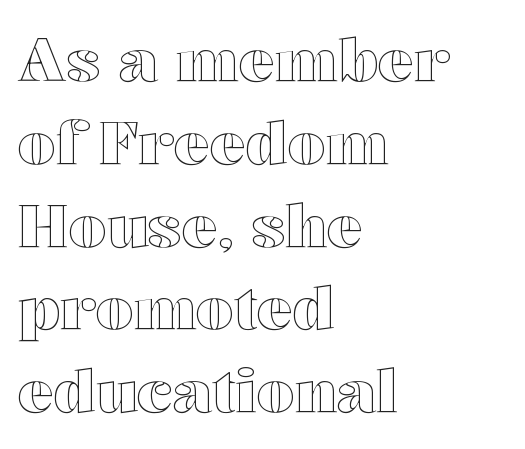
Q: Is the text italic (slanted)? A: No, it is upright.
Q: Is the text underlined? A: No.
Q: How is the paragraph aligned? A: Left-aligned.
Q: Is the spacing between letters normal or unusually wide? A: Normal.
Q: Is the spacing between lines tight, normal or loose? A: Normal.
Q: Width (condensed, normal, or wide)? A: Wide.
Q: x-height? A: Medium.
Q: Monospaced? A: No.
